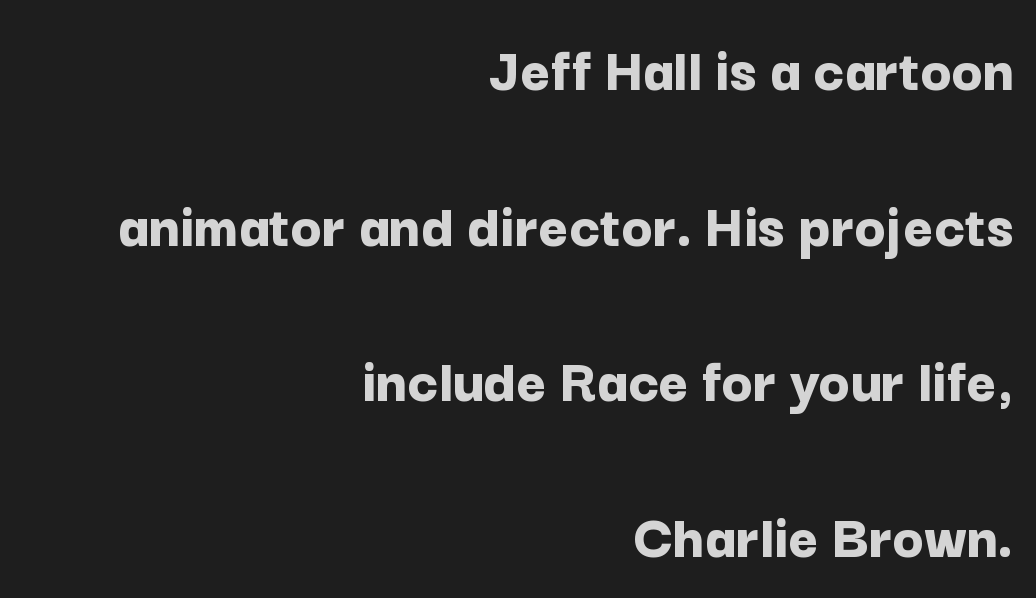
The image shows 64 px bold sans-serif type, upright; set right-aligned, loose line spacing (2.43x), normal letter spacing, not underlined; low stroke contrast and a medium x-height.
